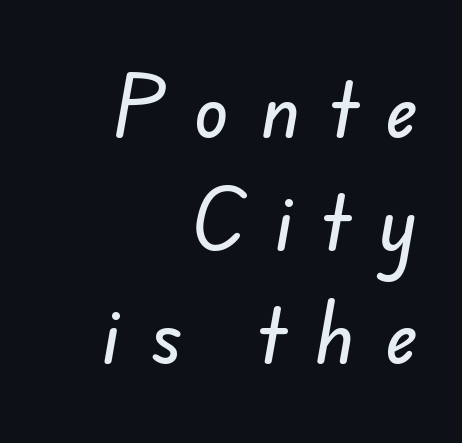
{"serif": "no", "width": "normal", "stroke_contrast": "low", "x_height": "small", "monospaced": "no", "underline": "no", "align": "right", "line_spacing": "normal", "line_spacing_ratio": 1.59, "letter_spacing": "wide", "letter_spacing_em": 0.45, "glyph_px": 71}
